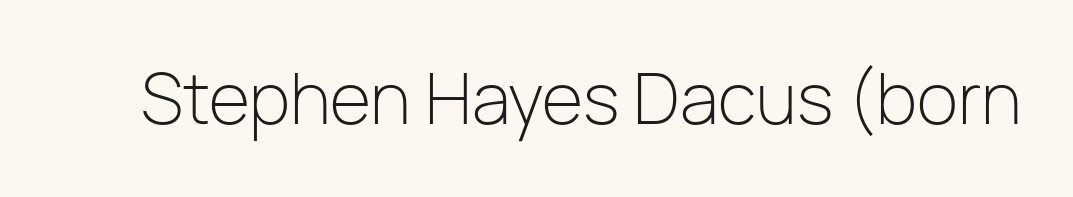
Q: Is the text bold? A: No.
Q: Is the text italic (slanted)? A: No, it is upright.
Q: Is the typeface a serif or a sans-serif typeface? A: Sans-serif.
Q: Is the text underlined? A: No.
Q: Is the spacing between letters normal or unusually wide? A: Normal.
Q: Width (condensed, normal, or wide)? A: Normal.
Q: Stroke contrast? A: Low.
Q: x-height? A: Medium.
Q: Monospaced? A: No.
